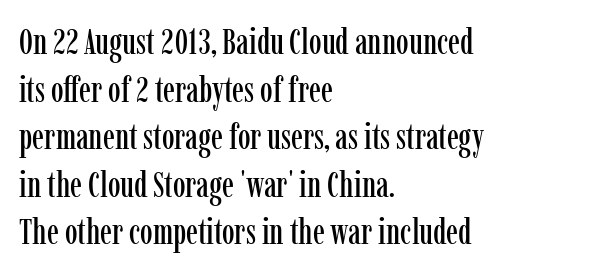
{"serif": "yes", "italic": "no", "width": "condensed", "stroke_contrast": "low", "x_height": "medium", "monospaced": "no", "underline": "no", "align": "left", "line_spacing": "normal", "line_spacing_ratio": 1.32, "letter_spacing": "normal", "letter_spacing_em": 0.0, "glyph_px": 36}
